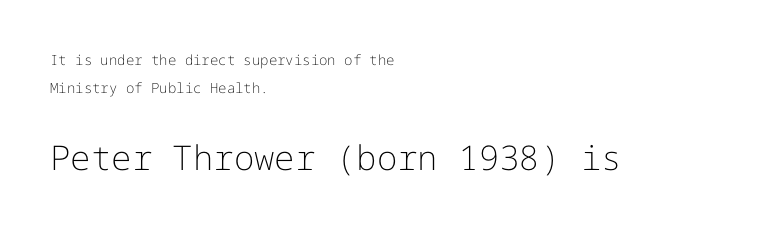
The image shows 34 px light sans-serif type, upright; set left-aligned, loose line spacing (2.0x), normal letter spacing, not underlined; the second (bottom) block is 2.43x larger; low stroke contrast and a medium x-height.
